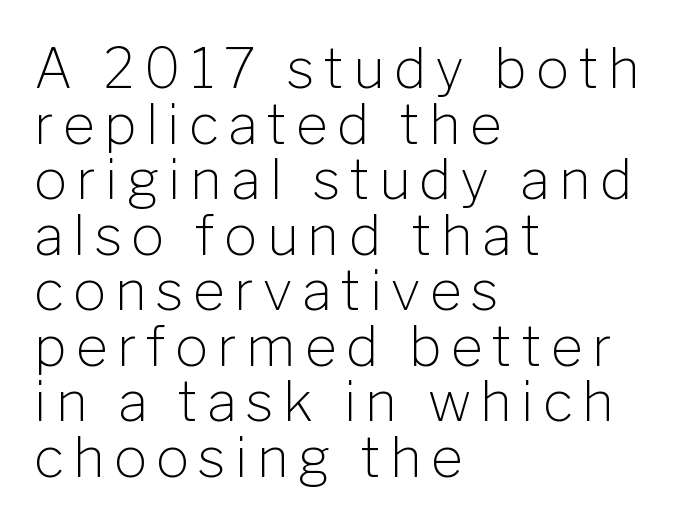
Q: Is the text bold? A: No.
Q: Is the text italic (slanted)? A: No, it is upright.
Q: Is the typeface a serif or a sans-serif typeface? A: Sans-serif.
Q: Is the text underlined? A: No.
Q: How is the paragraph aligned? A: Left-aligned.
Q: Is the spacing between lines tight, normal or loose? A: Tight.
Q: Width (condensed, normal, or wide)? A: Normal.
Q: Stroke contrast? A: Low.
Q: x-height? A: Medium.
Q: Monospaced? A: No.
